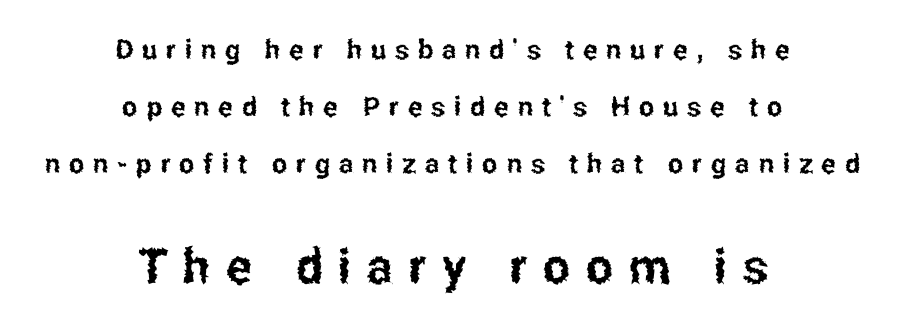
The string is rendered with underlining switched off. These two chunks differ in scale, with the bottom chunk taking the larger measure. Summary of vertical rhythm: relaxed, with wide interline spacing. Each letter keeps its own natural width here, so spacing adapts to shape.
